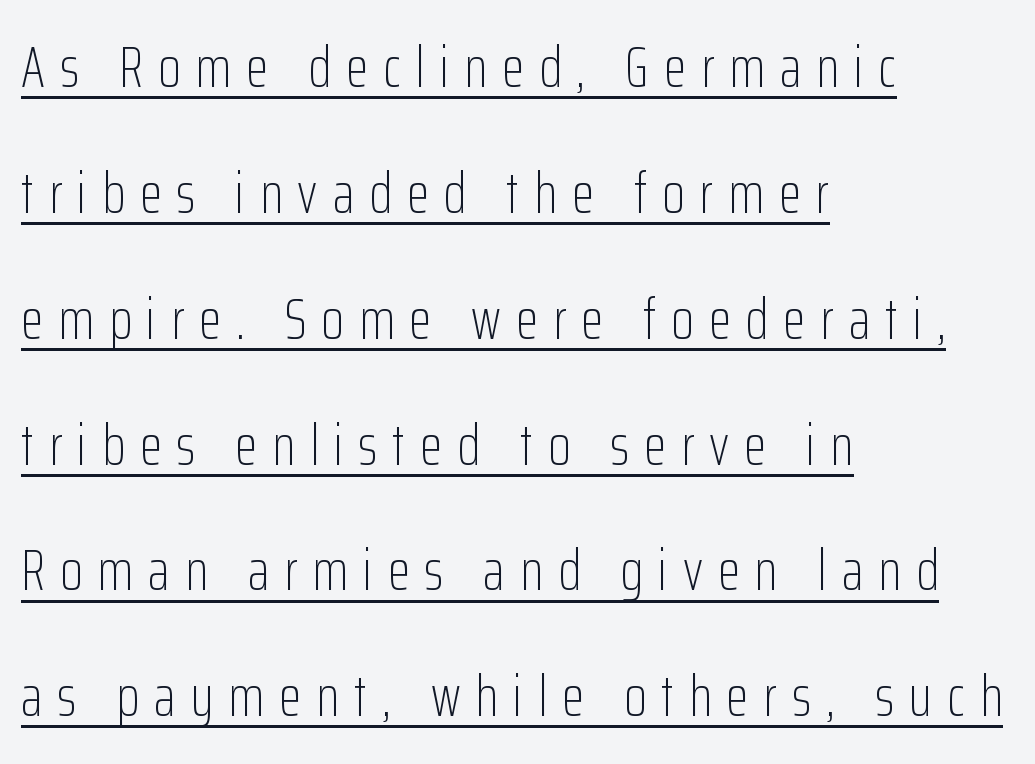
The image shows 58 px light, condensed sans-serif type, upright; set left-aligned, loose line spacing (2.17x), unusually wide letter spacing (+0.26 em), underlined; low stroke contrast and a medium x-height.
